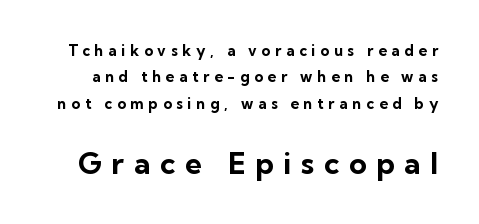
These lines are composed in type without serifs. The passage shown begins with its smaller block and ends with its larger one. Varying glyph widths throughout — classic text-font behaviour. Italic? Not at all — the glyphs are vertical.
